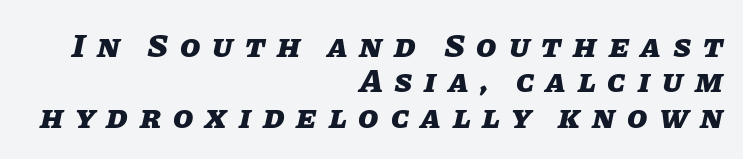
Q: Is the text bold? A: Yes.
Q: Is the text italic (slanted)? A: Yes, it leans right by about 11 degrees.
Q: Is the text underlined? A: No.
Q: How is the paragraph aligned? A: Right-aligned.
Q: Is the spacing between letters normal or unusually wide? A: Unusually wide.
Q: Is the spacing between lines tight, normal or loose? A: Tight.
Q: Width (condensed, normal, or wide)? A: Normal.
Q: Stroke contrast? A: Low.
Q: x-height? A: Large.
Q: Monospaced? A: No.
